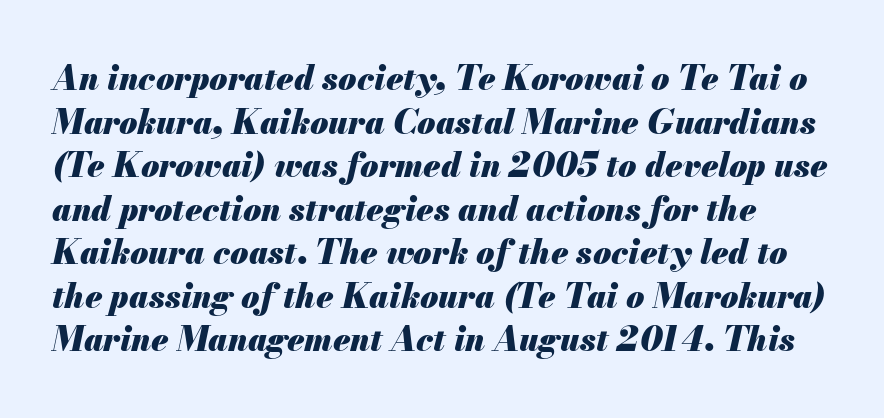
The image shows 33 px heavy type, italic (leaning right); set normal line spacing (1.32x), normal letter spacing, not underlined; medium stroke contrast and a small x-height.
